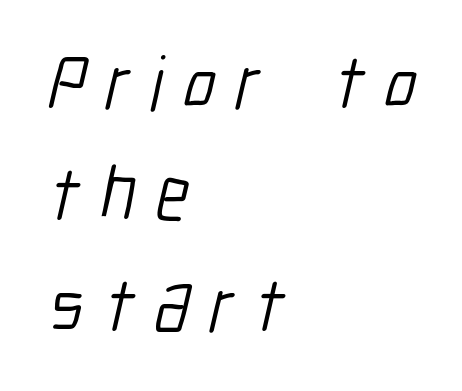
Q: Is the text bold? A: No.
Q: Is the typeface a serif or a sans-serif typeface? A: Sans-serif.
Q: Is the text underlined? A: No.
Q: How is the paragraph aligned? A: Left-aligned.
Q: Is the spacing between letters normal or unusually wide? A: Unusually wide.
Q: Is the spacing between lines tight, normal or loose? A: Normal.
Q: Width (condensed, normal, or wide)? A: Condensed.
Q: Stroke contrast? A: Low.
Q: x-height? A: Medium.
Q: Monospaced? A: No.
